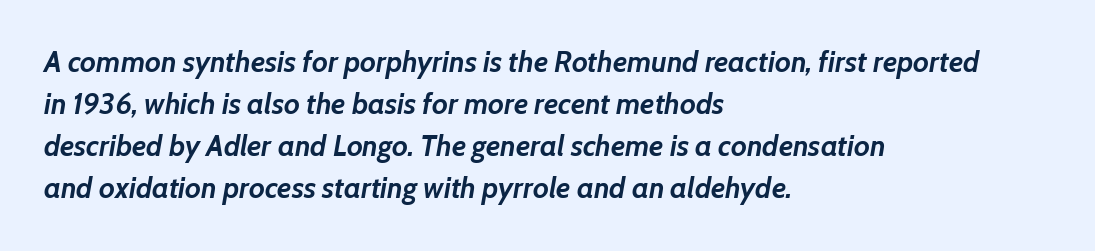
The image shows 29 px semibold type, italic (leaning right); set left-aligned, normal line spacing (1.45x), normal letter spacing, not underlined; low stroke contrast and a medium x-height.
